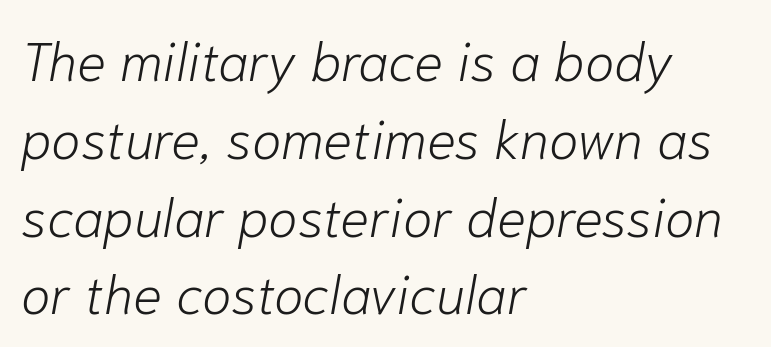
Q: Is the text bold? A: No.
Q: Is the text italic (slanted)? A: Yes, it leans right by about 10 degrees.
Q: Is the text underlined? A: No.
Q: How is the paragraph aligned? A: Left-aligned.
Q: Is the spacing between letters normal or unusually wide? A: Normal.
Q: Is the spacing between lines tight, normal or loose? A: Normal.
Q: Width (condensed, normal, or wide)? A: Normal.
Q: Stroke contrast? A: Low.
Q: x-height? A: Medium.
Q: Monospaced? A: No.
